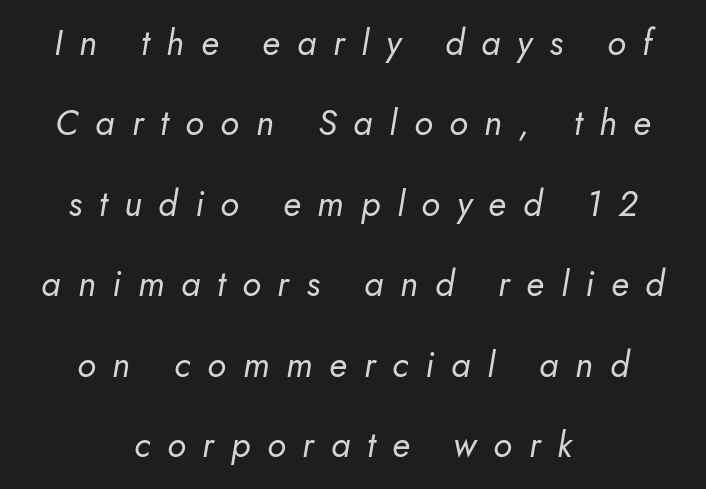
{"italic": "yes", "lean": "right", "slant_degrees": 10, "bold": "no", "weight": "regular", "width": "normal", "stroke_contrast": "low", "x_height": "small", "monospaced": "no", "underline": "no", "align": "center", "line_spacing": "loose", "line_spacing_ratio": 2.3, "letter_spacing": "wide", "letter_spacing_em": 0.48, "glyph_px": 35}
